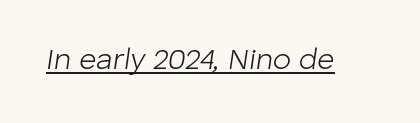
The tracking reads as untouched default to a designer's eye. This is oblique type, the kind used for emphasis or titles. The letters advance in unequal steps, a hallmark of proportional type. On a weight scale, this lands at 450 or below. Compared with undecorated copy, this sample adds a rule below the words.
